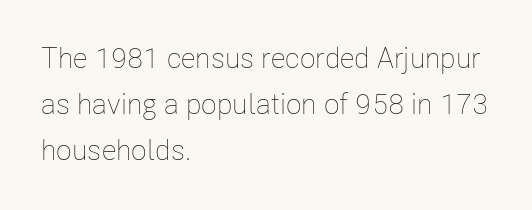
{"italic": "no", "bold": "no", "weight": "thin", "width": "condensed", "stroke_contrast": "low", "x_height": "medium", "monospaced": "no", "underline": "no", "align": "left", "line_spacing": "normal", "line_spacing_ratio": 1.59, "letter_spacing": "normal", "letter_spacing_em": 0.0, "glyph_px": 29}
